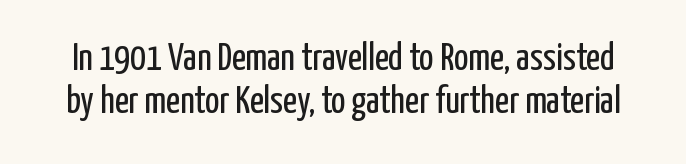
Q: Is the text bold? A: No.
Q: Is the text italic (slanted)? A: No, it is upright.
Q: Is the typeface a serif or a sans-serif typeface? A: Sans-serif.
Q: Is the text underlined? A: No.
Q: Is the spacing between letters normal or unusually wide? A: Normal.
Q: Is the spacing between lines tight, normal or loose? A: Tight.
Q: Width (condensed, normal, or wide)? A: Condensed.
Q: Stroke contrast? A: Low.
Q: x-height? A: Medium.
Q: Monospaced? A: No.
